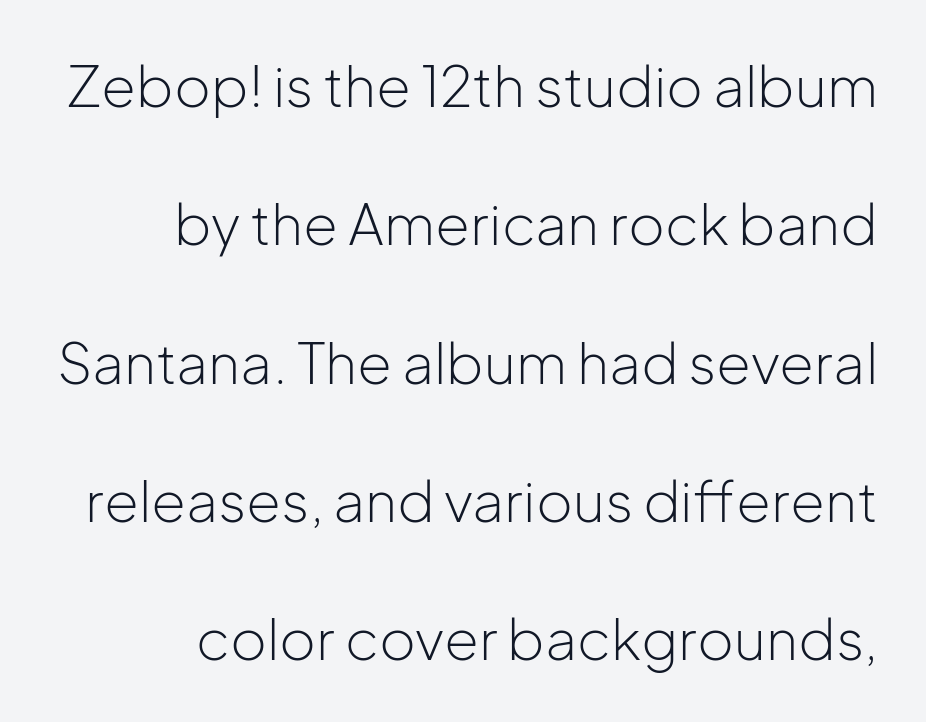
Is there any slant? The stems are plumb. Airy leading. No extra tracking has been applied to these lines. The foot of each line stays bare and open. Does the copy run flush right? Yes — the right margin is perfectly even.
